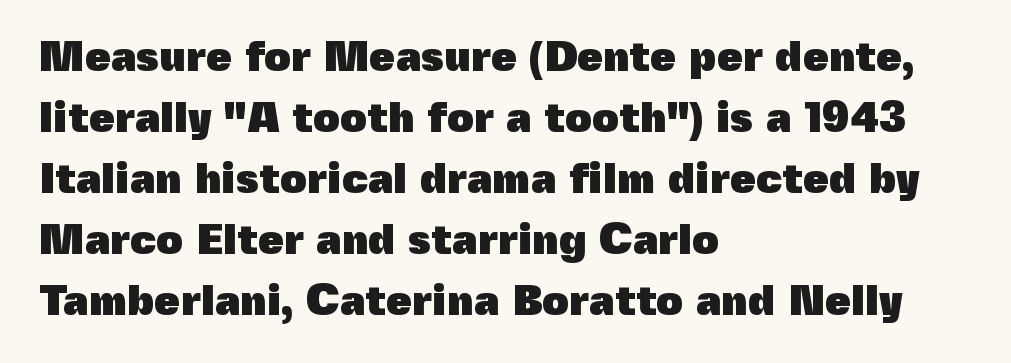
The image shows 42 px heavy sans-serif type, upright; set left-aligned, normal line spacing (1.45x), normal letter spacing, not underlined; a medium x-height.
